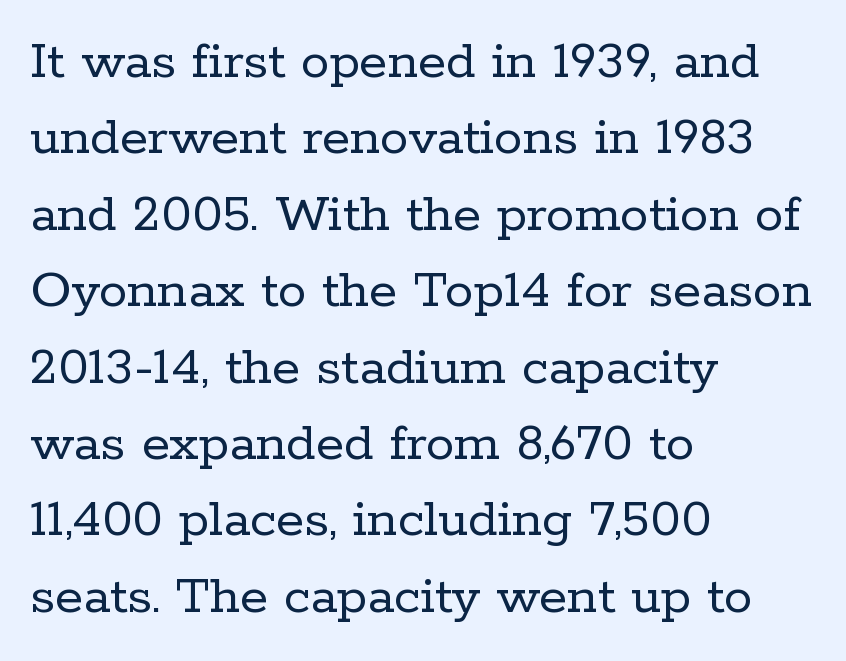
The typesetting does not lean heavy: it is not bold. Every row of glyphs begins at an identical x-position on the left. Regarding serifs, this sample has them. Honestly, the letter spacing is just normal — you wouldn't notice it. Proportional: the letters do not fall into vertical columns. The lettering stays uniformly vertical, giving the passage a roman look.
